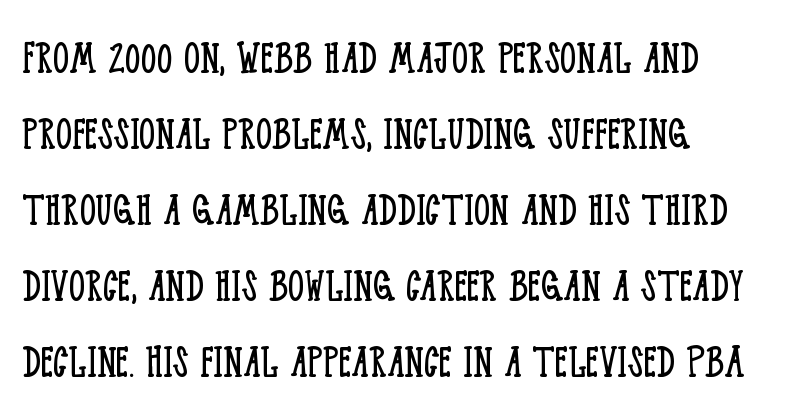
Proportional: the letters do not fall into vertical columns. Glyph-to-glyph distance matches everyday printed text. A normal amount of white space separates one row of letters from the next. Font category for this specimen: serif. Leftover space on each line is placed entirely after the last word.
